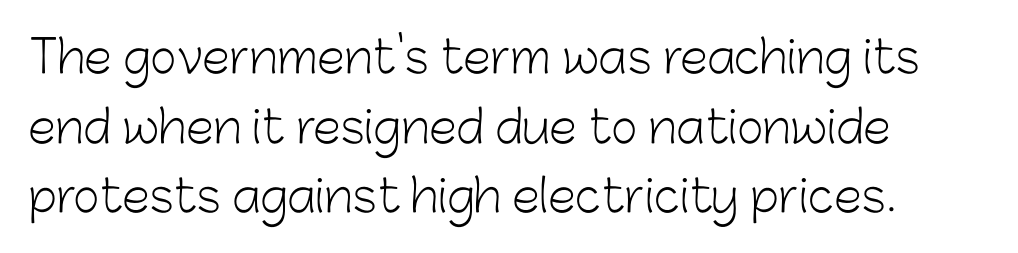
{"serif": "no", "italic": "no", "bold": "no", "weight": "light", "width": "normal", "stroke_contrast": "low", "x_height": "medium", "monospaced": "no", "underline": "no", "align": "left", "line_spacing": "normal", "line_spacing_ratio": 1.55, "letter_spacing": "normal", "letter_spacing_em": 0.0, "glyph_px": 45}
